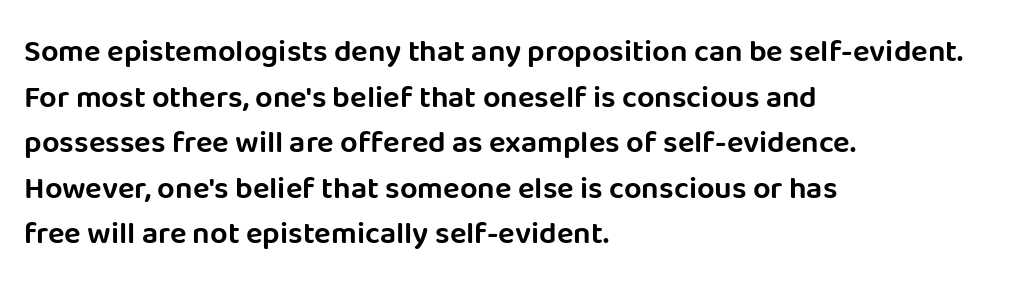
Quick note: interline space is typical. Line beginnings align vertically; line endings do not. Character widths vary here, with narrow letters taking less room than wide ones. Glance below the letters and you will spot only blank space.
